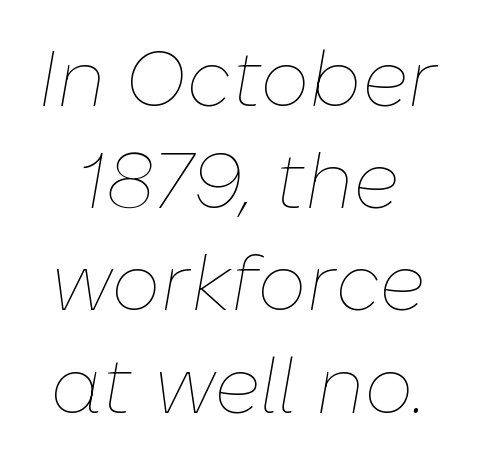
Type without underlining. Whoever set this chose a conventional vertical rhythm. You could not count columns in this text — the font is proportionally spaced. The typesetting does not lean heavy: it is not bold. Inter-character spacing is left at the font's built-in metrics. When letters slant like this, we call the style italic.
